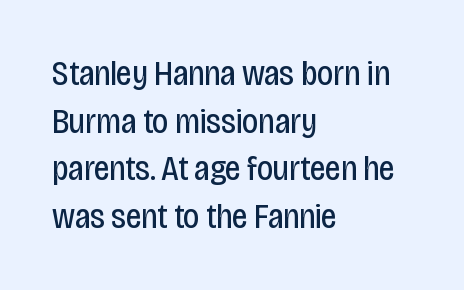
The image shows 35 px regular-weight, condensed sans-serif type, upright; set left-aligned, normal line spacing (1.36x), normal letter spacing, not underlined; low stroke contrast and a large x-height.
